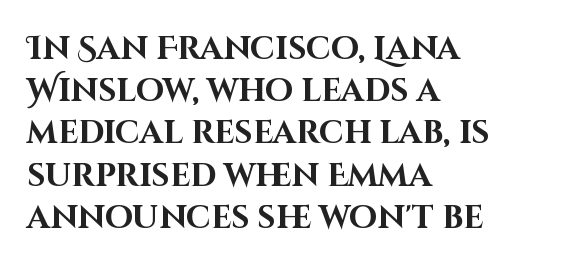
Caption: bold face, heavy strokes. In terms of letterspacing, this is plain default setting. Posture: upright roman. Varying glyph widths throughout — classic text-font behaviour.
